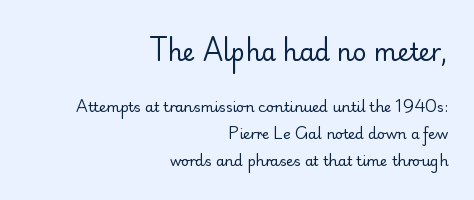
The image shows 24 px text type, upright; set right-aligned, loose line spacing (1.93x), normal letter spacing, not underlined; the first (top) block is 1.71x larger.
